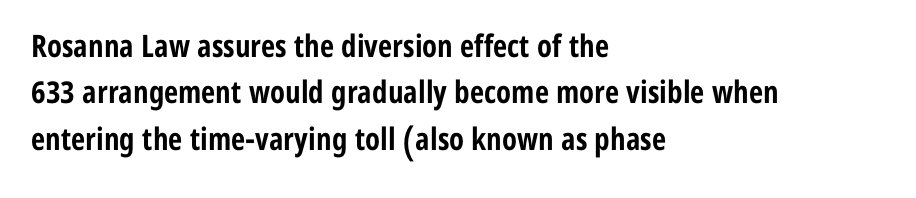
The image shows 31 px bold, condensed sans-serif type, upright; set left-aligned, normal line spacing (1.5x), normal letter spacing, not underlined; low stroke contrast and a medium x-height.
